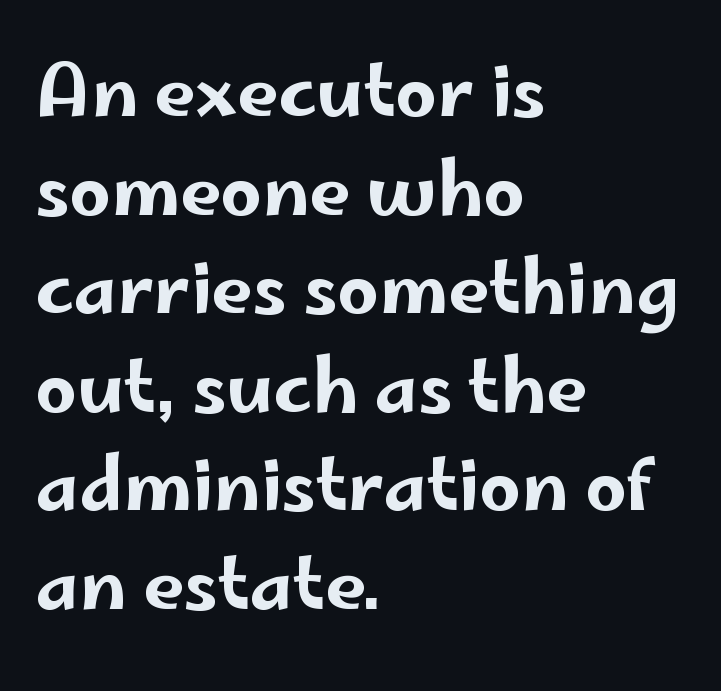
Q: Is the text italic (slanted)? A: No, it is upright.
Q: Is the typeface a serif or a sans-serif typeface? A: Sans-serif.
Q: Is the text underlined? A: No.
Q: How is the paragraph aligned? A: Left-aligned.
Q: Is the spacing between letters normal or unusually wide? A: Normal.
Q: Is the spacing between lines tight, normal or loose? A: Normal.
Q: Width (condensed, normal, or wide)? A: Wide.
Q: Stroke contrast? A: Low.
Q: x-height? A: Small.
Q: Monospaced? A: No.
